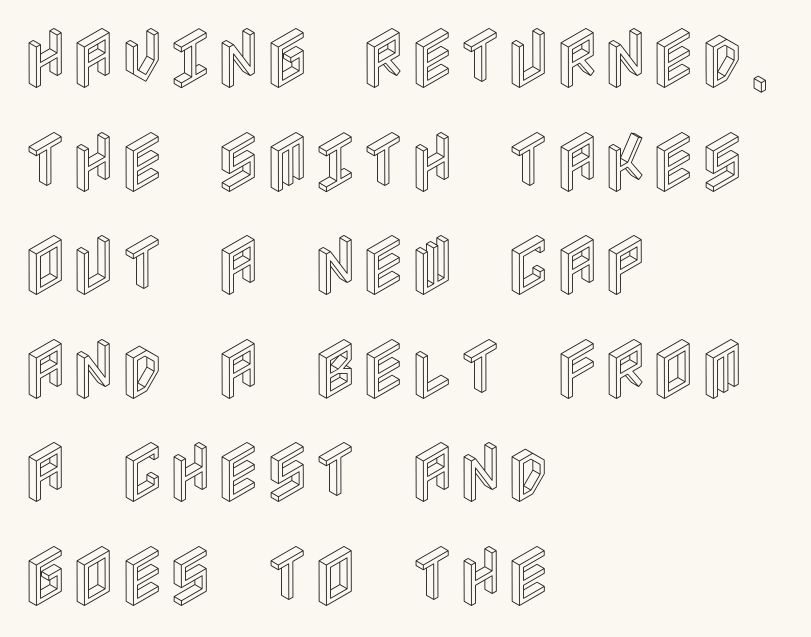
Decoration check: the copy has no underline. Is there any slant? The stems are plumb. The lines sit at an ordinary, default distance from one another. The text block is weighted toward the left margin, trailing off unevenly rightward. Here the glyphs are tracked normally, forming tight word shapes.
